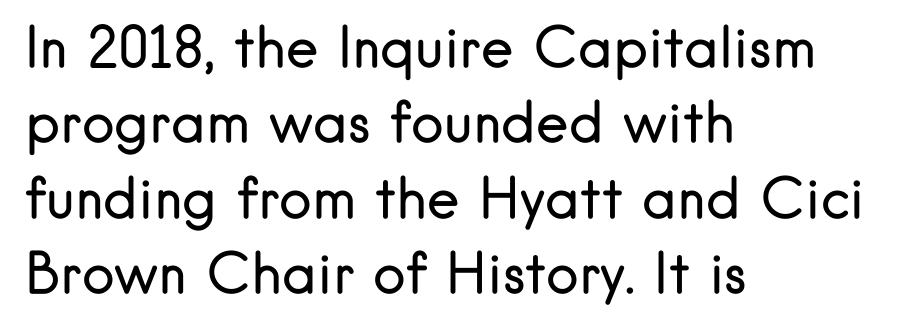
{"serif": "no", "italic": "no", "bold": "no", "weight": "regular", "width": "normal", "stroke_contrast": "low", "x_height": "small", "monospaced": "no", "underline": "no", "align": "left", "line_spacing": "normal", "line_spacing_ratio": 1.37, "letter_spacing": "normal", "letter_spacing_em": 0.0, "glyph_px": 55}
